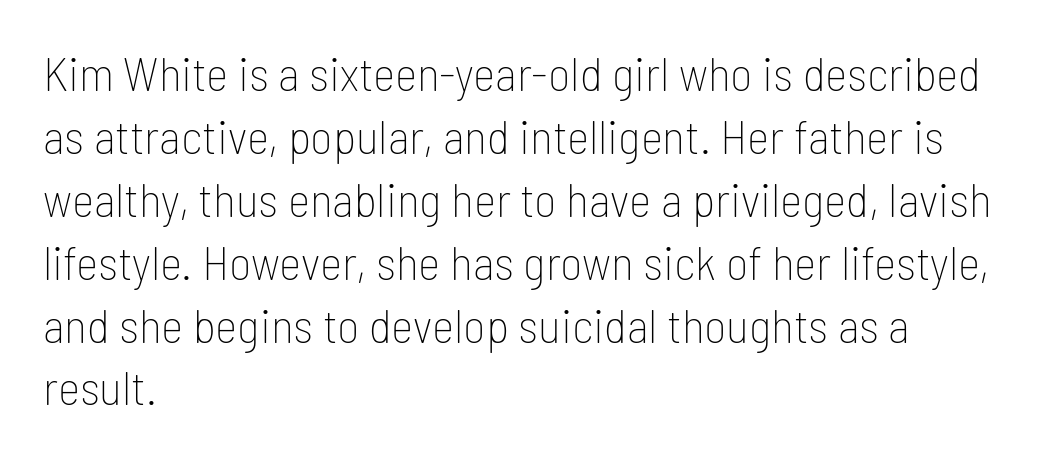
The weight tops out at a normal text grade. Here the designer chose a conventional face with non-uniform glyph widths. The space directly below the letters is spotless. Where is the straight margin? On the left. Is this a sans? Yes — the strokes have no serifs. A typesetter would mark this as roman, not italic.
